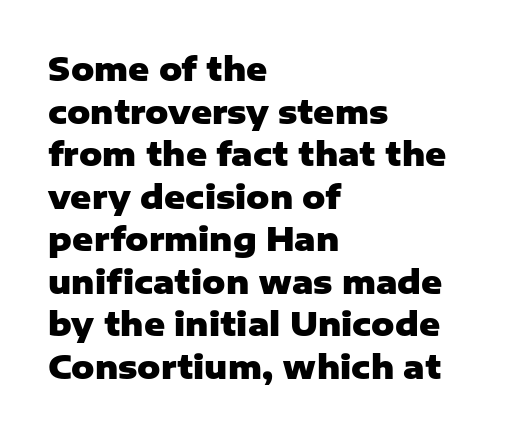
Q: Is the text bold? A: Yes.
Q: Is the text italic (slanted)? A: No, it is upright.
Q: Is the typeface a serif or a sans-serif typeface? A: Sans-serif.
Q: Is the text underlined? A: No.
Q: How is the paragraph aligned? A: Left-aligned.
Q: Is the spacing between letters normal or unusually wide? A: Normal.
Q: Is the spacing between lines tight, normal or loose? A: Normal.
Q: Width (condensed, normal, or wide)? A: Normal.
Q: Stroke contrast? A: Low.
Q: x-height? A: Medium.
Q: Monospaced? A: No.
